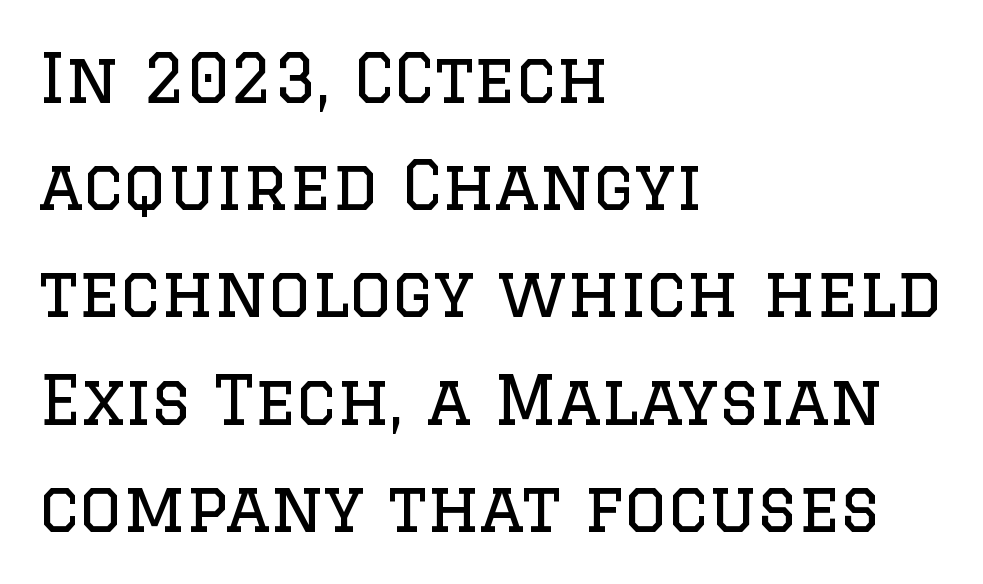
Q: Is the text bold? A: No.
Q: Is the text italic (slanted)? A: No, it is upright.
Q: Is the typeface a serif or a sans-serif typeface? A: Serif.
Q: Is the text underlined? A: No.
Q: How is the paragraph aligned? A: Left-aligned.
Q: Is the spacing between letters normal or unusually wide? A: Normal.
Q: Is the spacing between lines tight, normal or loose? A: Normal.
Q: Width (condensed, normal, or wide)? A: Normal.
Q: Stroke contrast? A: Low.
Q: x-height? A: Large.
Q: Monospaced? A: No.
